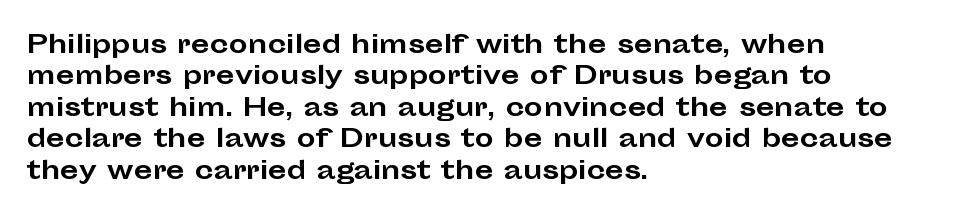
Caption: standard tracking, unaltered. In CSS terms this would be text-align: left. Unlike italic type, these characters show no tilt at all. A dark, heavy texture on the line: the type is bold.
